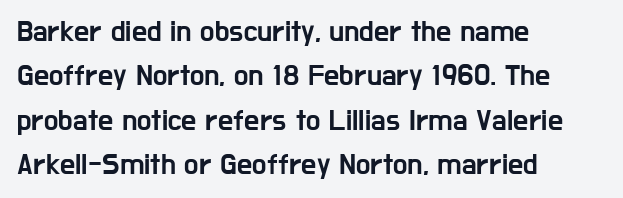
{"serif": "no", "italic": "no", "width": "condensed", "stroke_contrast": "low", "x_height": "medium", "monospaced": "no", "underline": "no", "align": "left", "line_spacing": "normal", "line_spacing_ratio": 1.48, "letter_spacing": "normal", "letter_spacing_em": 0.0, "glyph_px": 30}
